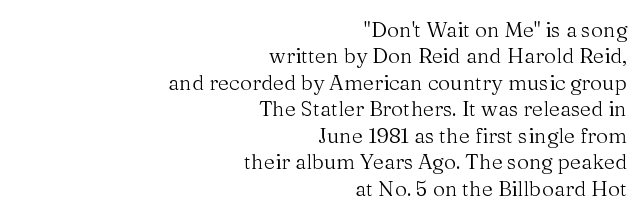
Q: Is the text bold? A: No.
Q: Is the text italic (slanted)? A: No, it is upright.
Q: Is the text underlined? A: No.
Q: How is the paragraph aligned? A: Right-aligned.
Q: Is the spacing between letters normal or unusually wide? A: Normal.
Q: Is the spacing between lines tight, normal or loose? A: Normal.
